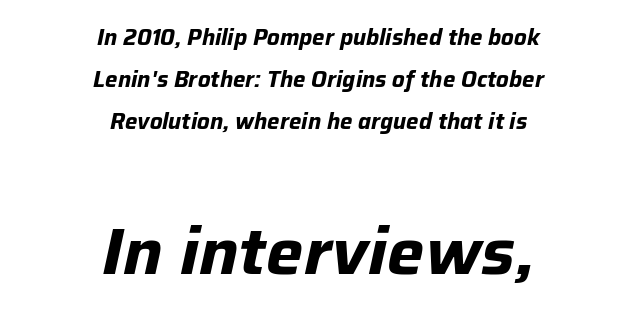
The face used here is rendered with its standard letterfit. Neither beginnings nor endings align; midpoints do. How would I describe the line gaps? Wide and relaxed. Heft: maximum for text — a bold. Bare-footed words on every line.
